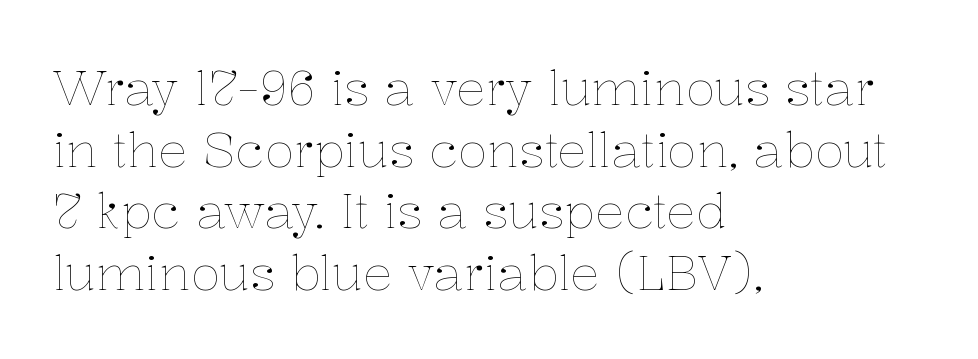
{"italic": "no", "bold": "no", "weight": "thin", "width": "normal", "stroke_contrast": "low", "x_height": "medium", "monospaced": "no", "underline": "no", "align": "left", "line_spacing": "normal", "line_spacing_ratio": 1.26, "letter_spacing": "normal", "letter_spacing_em": 0.0, "glyph_px": 49}
